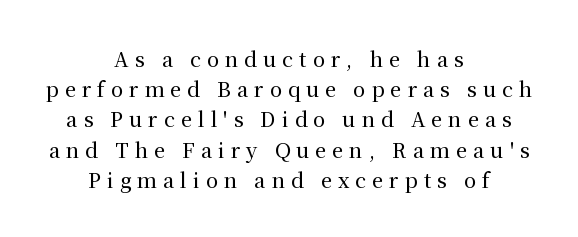
Q: Is the text italic (slanted)? A: No, it is upright.
Q: Is the text underlined? A: No.
Q: How is the paragraph aligned? A: Centered.
Q: Is the spacing between letters normal or unusually wide? A: Unusually wide.
Q: Is the spacing between lines tight, normal or loose? A: Normal.
